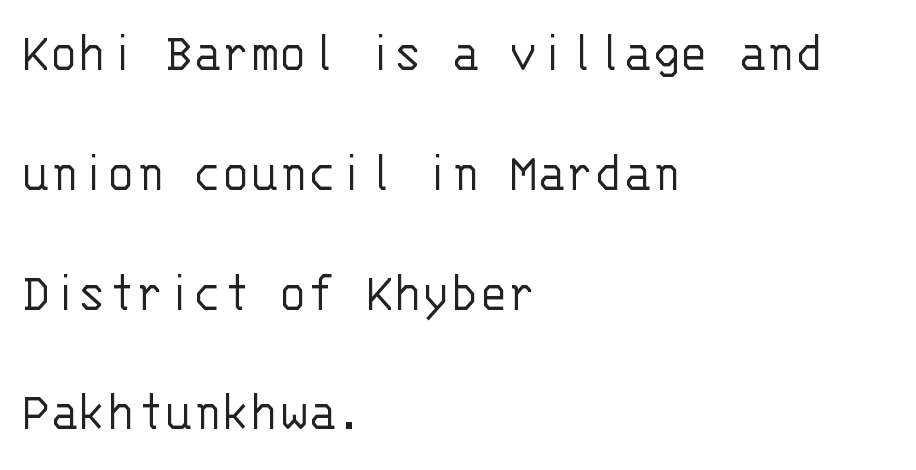
The image shows 59 px light sans-serif type, upright, monospaced; set left-aligned, loose line spacing (2.03x), normal letter spacing, not underlined; low stroke contrast and a large x-height.
